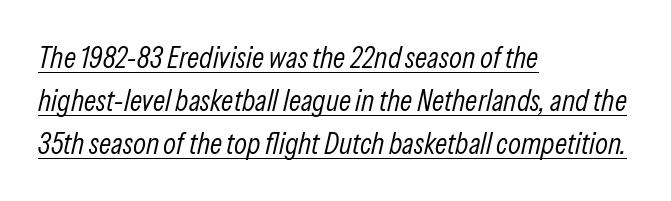
The image shows 30 px light, condensed type, italic (leaning right); set left-aligned, normal line spacing (1.43x), normal letter spacing, underlined; low stroke contrast and a medium x-height.
